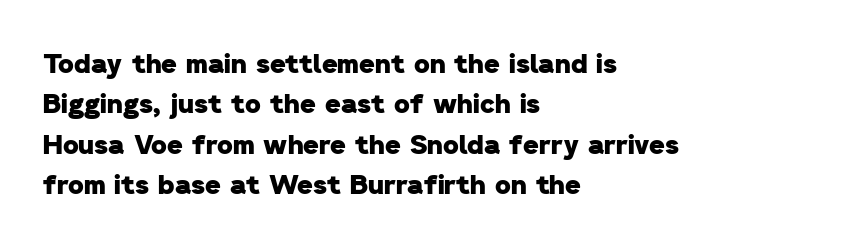
{"bold": "yes", "underline": "no", "align": "left", "line_spacing": "normal", "line_spacing_ratio": 1.5, "letter_spacing": "normal", "letter_spacing_em": 0.0, "glyph_px": 27}
